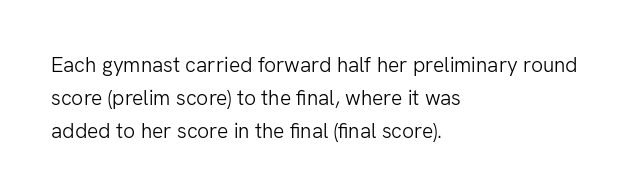
{"italic": "no", "bold": "no", "underline": "no", "align": "left", "line_spacing": "normal", "line_spacing_ratio": 1.57, "letter_spacing": "normal", "letter_spacing_em": 0.0, "glyph_px": 21}
